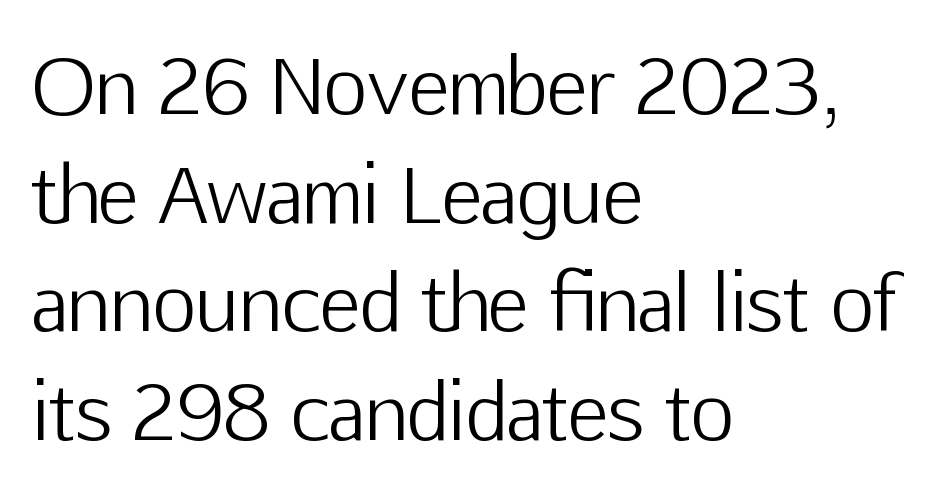
Q: Is the text bold? A: No.
Q: Is the text italic (slanted)? A: No, it is upright.
Q: Is the typeface a serif or a sans-serif typeface? A: Sans-serif.
Q: Is the text underlined? A: No.
Q: How is the paragraph aligned? A: Left-aligned.
Q: Is the spacing between letters normal or unusually wide? A: Normal.
Q: Is the spacing between lines tight, normal or loose? A: Normal.
Q: Width (condensed, normal, or wide)? A: Normal.
Q: Stroke contrast? A: Low.
Q: x-height? A: Medium.
Q: Monospaced? A: No.
